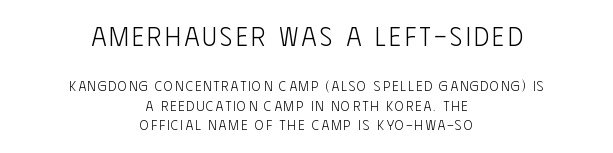
The image shows 26 px text type, upright; set centered, normal line spacing (1.4x), not underlined; the first (top) block is 1.86x larger.
